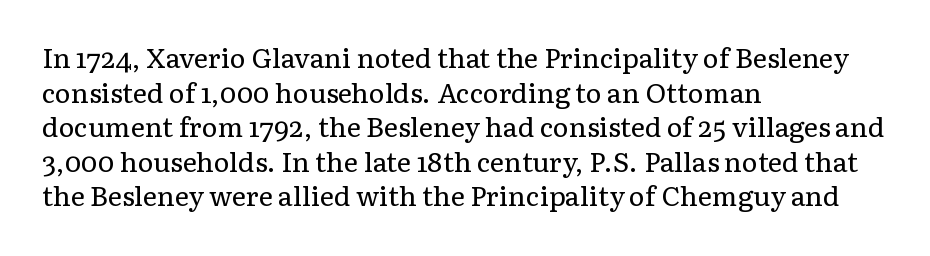
The block of text has a typical density, with ordinary space between rows. Which margin do the lines hug? The left one — the right edge is uneven. The space directly below the letters is spotless. This is the regular roman posture of the typeface. Does extra space separate the letters? No, they use regular spacing.
